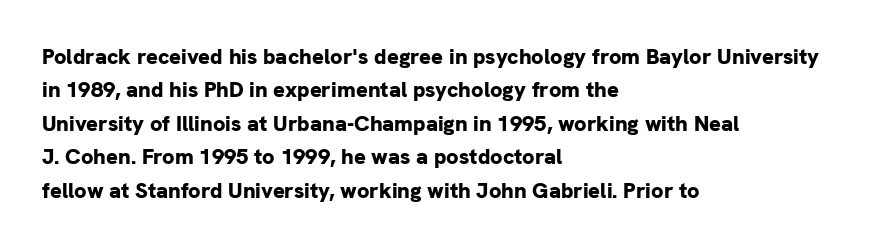
The image shows 22 px bold type, upright; set left-aligned, normal line spacing (1.52x), normal letter spacing, not underlined.
